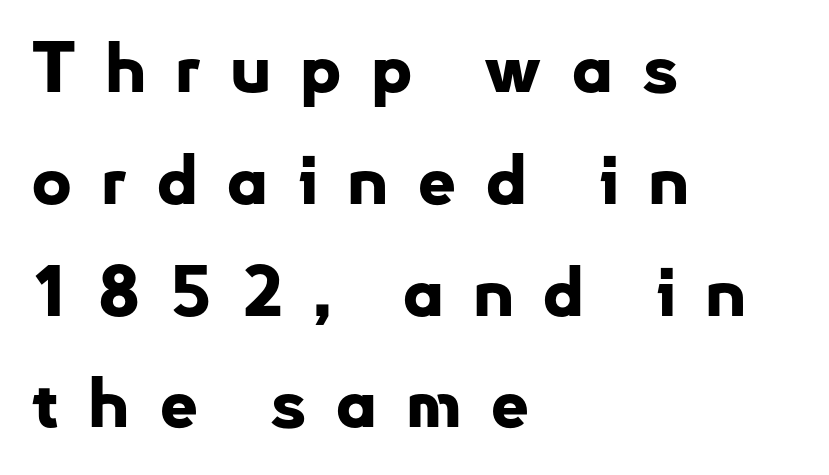
The image shows 69 px bold sans-serif type, upright; set left-aligned, normal line spacing (1.62x), unusually wide letter spacing (+0.41 em), not underlined; low stroke contrast and a small x-height.
